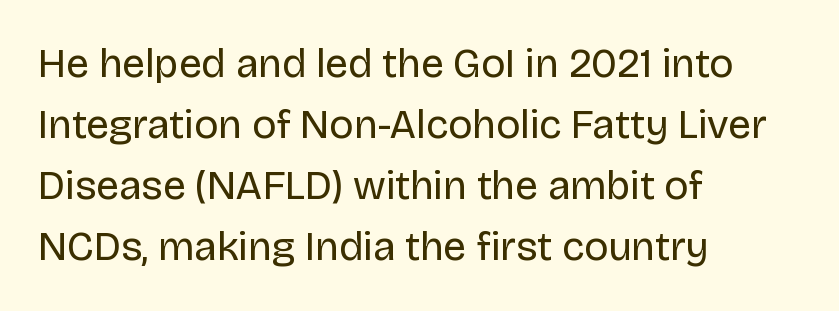
Successive baselines arrive at the customary interval. This rendering features lettering with no underline. Varying glyph widths throughout — classic text-font behaviour. Quick note: not italic, upright. To sum up the face: it is a sans, with no serifs. In terms of letterspacing, this is plain default setting.
